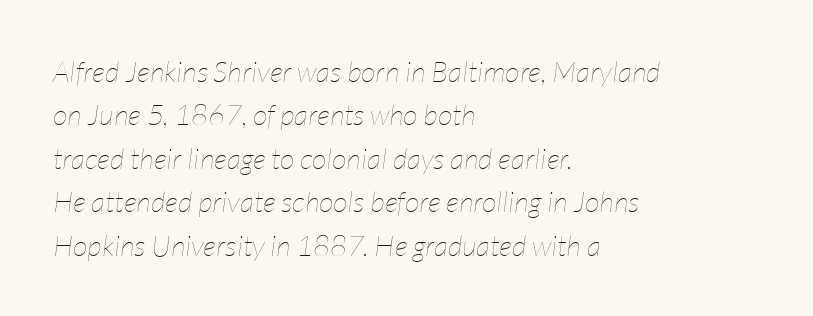
The image shows 29 px thin, condensed type, italic (leaning right); set left-aligned, normal line spacing (1.5x), normal letter spacing, not underlined; low stroke contrast and a medium x-height.
